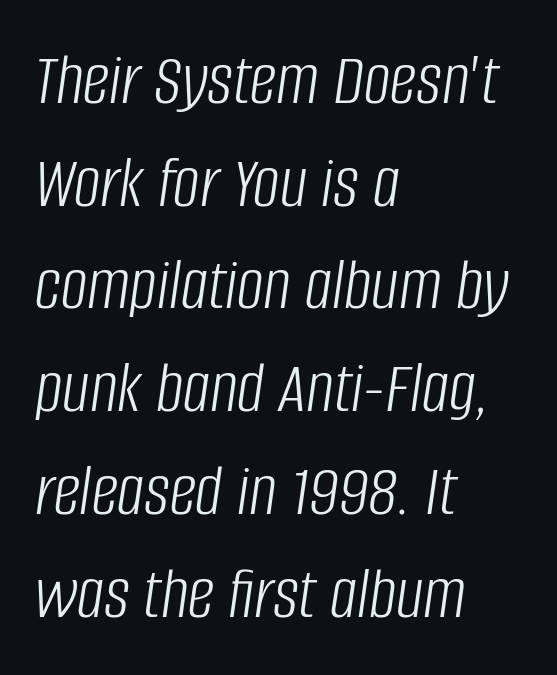
These lines were composed using italics. Varying glyph widths throughout — classic text-font behaviour. The ragged edge is on the right, which tells us the setting is flush left. Each word holds together tightly as a unit, with standard inter-letter gaps. The typesetting does not lean heavy: it is not bold. The space between consecutive lines is moderate.
